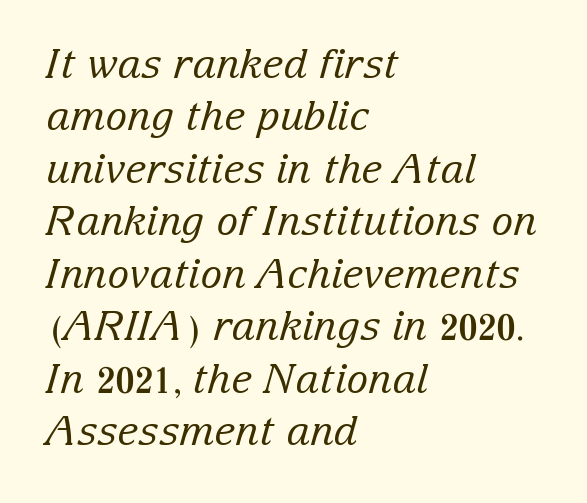
The image shows 41 px regular-weight serif type, italic (leaning right); set left-aligned, normal line spacing (1.28x), normal letter spacing, not underlined; low stroke contrast and a medium x-height.
